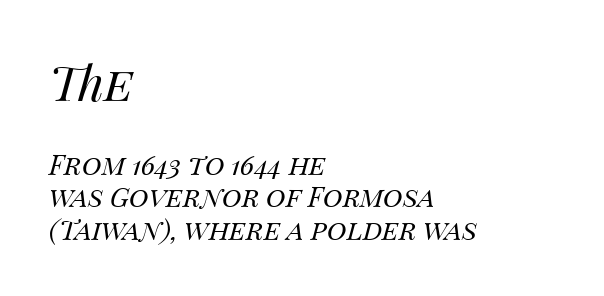
{"italic": "yes", "lean": "right", "slant_degrees": 14, "bold": "no", "weight": "regular", "width": "normal", "stroke_contrast": "medium", "x_height": "large", "monospaced": "no", "underline": "no", "align": "left", "line_spacing_ratio": 1.2, "letter_spacing": "normal", "letter_spacing_em": 0.0, "larger_block": "first", "size_ratio": 1.78, "glyph_px": 48}
